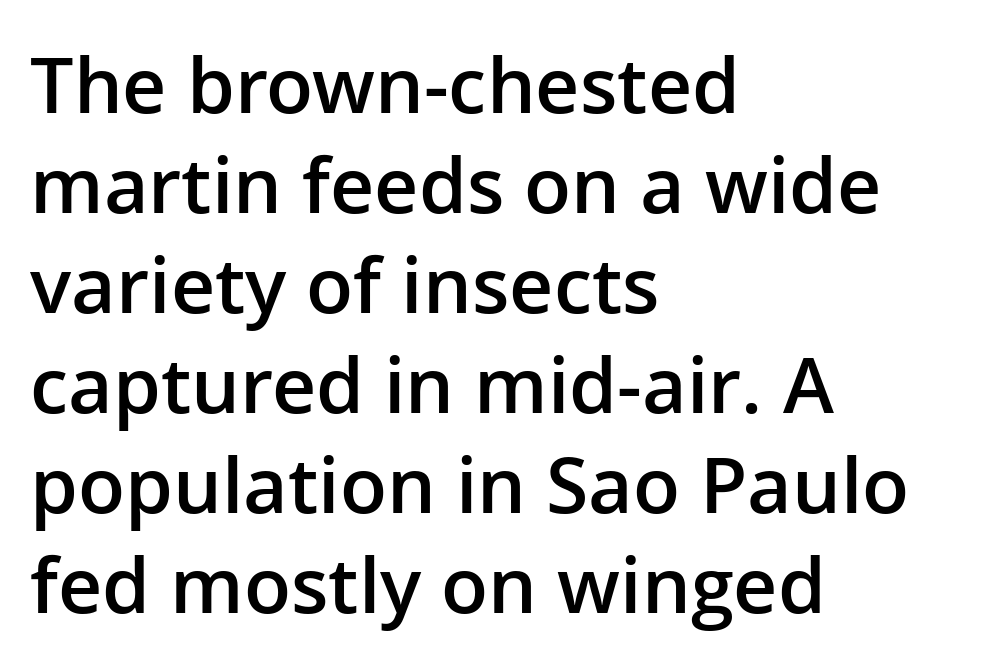
Nothing sits at the stroke ends, so this counts as sans-serif. Honestly, the row spacing looks completely unremarkable. Check the space under the baseline: it is left empty. The letterforms sit shoulder to shoulder at normal distance. Bold? Not quite — semibold, heavier than regular but stopping short. Line beginnings align vertically; line endings do not.
